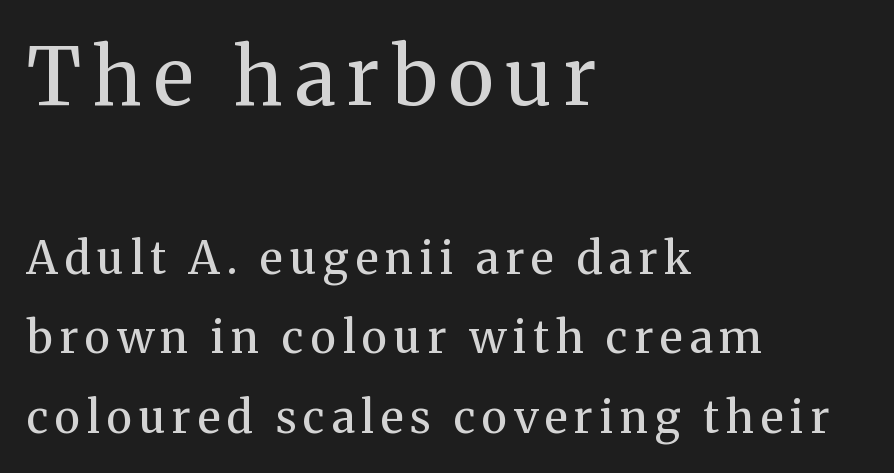
The image shows 79 px regular-weight serif type, upright; set left-aligned, line spacing 1.76x, not underlined; the first (top) block is 1.76x larger; medium stroke contrast and a medium x-height.
